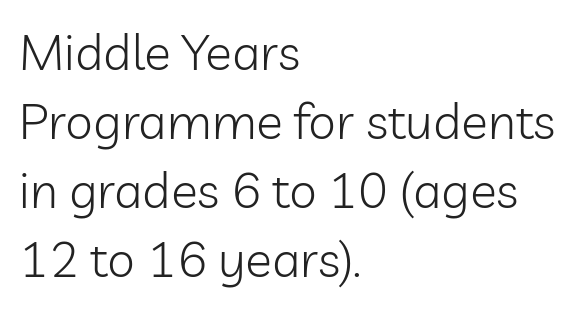
{"serif": "no", "italic": "no", "bold": "no", "weight": "light", "width": "normal", "stroke_contrast": "low", "x_height": "medium", "monospaced": "no", "underline": "no", "align": "left", "line_spacing": "normal", "line_spacing_ratio": 1.38, "letter_spacing": "normal", "letter_spacing_em": 0.0, "glyph_px": 50}
